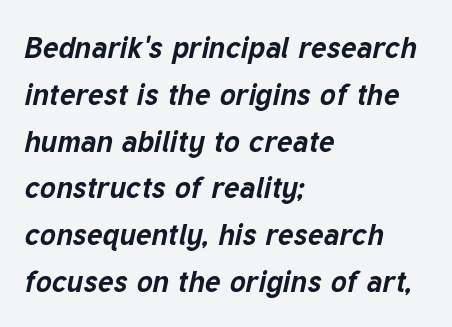
The image shows 30 px bold type, italic (leaning right); set left-aligned, normal line spacing (1.56x), normal letter spacing, not underlined; low stroke contrast and a medium x-height.
